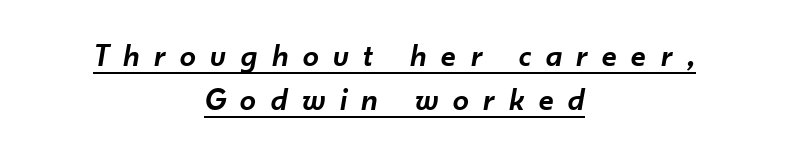
{"italic": "yes", "lean": "right", "slant_degrees": 10, "bold": "semi", "weight": "semibold", "width": "normal", "stroke_contrast": "low", "x_height": "small", "monospaced": "no", "underline": "yes", "align": "center", "line_spacing": "normal", "line_spacing_ratio": 1.37, "letter_spacing": "wide", "letter_spacing_em": 0.46, "glyph_px": 32}
